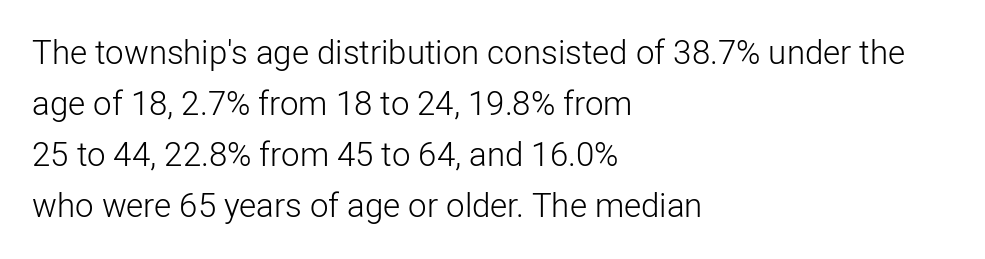
The image shows 33 px light sans-serif type, upright; set left-aligned, normal line spacing (1.55x), normal letter spacing, not underlined; low stroke contrast and a medium x-height.
